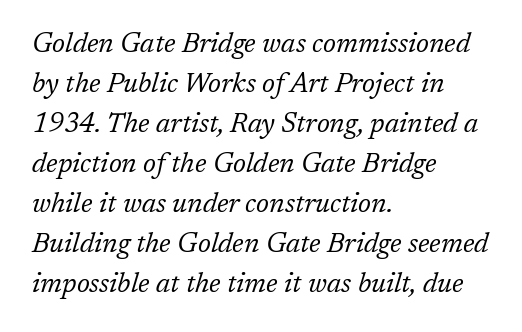
Q: Is the text bold? A: No.
Q: Is the text italic (slanted)? A: Yes, it leans right by about 17 degrees.
Q: Is the text underlined? A: No.
Q: How is the paragraph aligned? A: Left-aligned.
Q: Is the spacing between letters normal or unusually wide? A: Normal.
Q: Is the spacing between lines tight, normal or loose? A: Normal.
